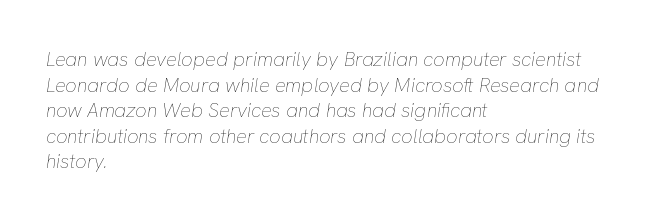
The leading is moderate, giving the passage an even texture. Stroke mass is kept to a normal reading level or below. Style check: oblique. Words appear dense and cohesive because spacing is normal.
